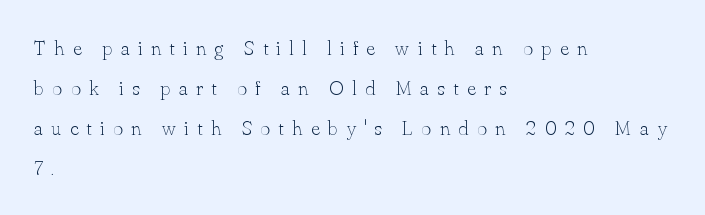
{"italic": "no", "bold": "no", "underline": "no", "align": "left", "line_spacing": "loose", "line_spacing_ratio": 1.9, "letter_spacing": "wide", "letter_spacing_em": 0.41, "glyph_px": 21}
